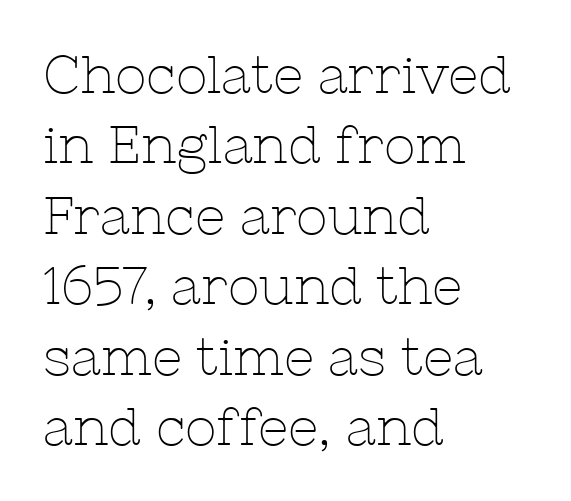
The image shows 53 px thin serif type, upright; set left-aligned, normal line spacing (1.33x), normal letter spacing, not underlined; low stroke contrast and a medium x-height.
